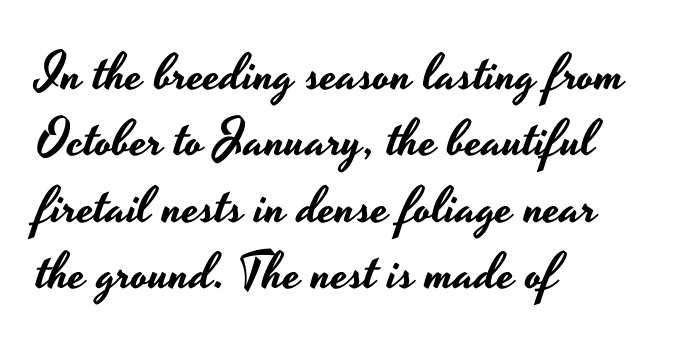
Q: Is the text italic (slanted)? A: Yes.
Q: Is the typeface a serif or a sans-serif typeface? A: Sans-serif.
Q: Is the text underlined? A: No.
Q: How is the paragraph aligned? A: Left-aligned.
Q: Is the spacing between letters normal or unusually wide? A: Normal.
Q: Is the spacing between lines tight, normal or loose? A: Normal.
Q: Width (condensed, normal, or wide)? A: Wide.
Q: Stroke contrast? A: Low.
Q: x-height? A: Small.
Q: Monospaced? A: No.
